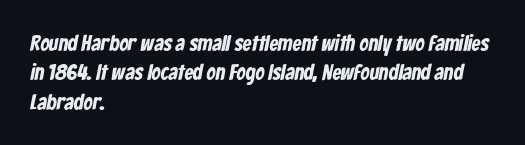
Q: Is the text underlined? A: No.
Q: How is the paragraph aligned? A: Left-aligned.
Q: Is the spacing between letters normal or unusually wide? A: Normal.
Q: Is the spacing between lines tight, normal or loose? A: Normal.
